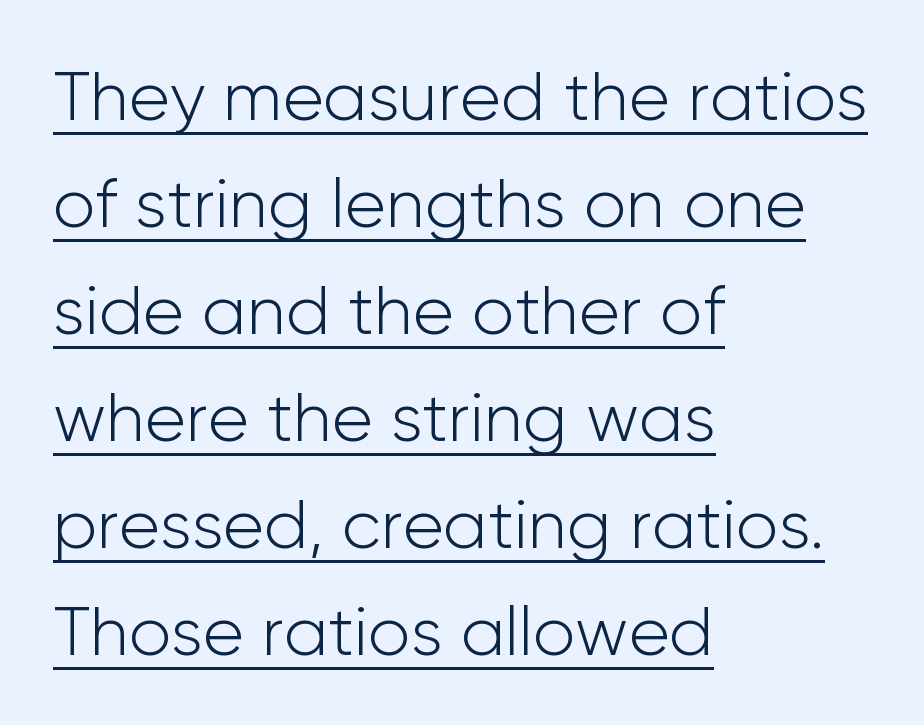
The image shows 69 px light sans-serif type, upright; set left-aligned, normal line spacing (1.55x), normal letter spacing, underlined; low stroke contrast and a medium x-height.
